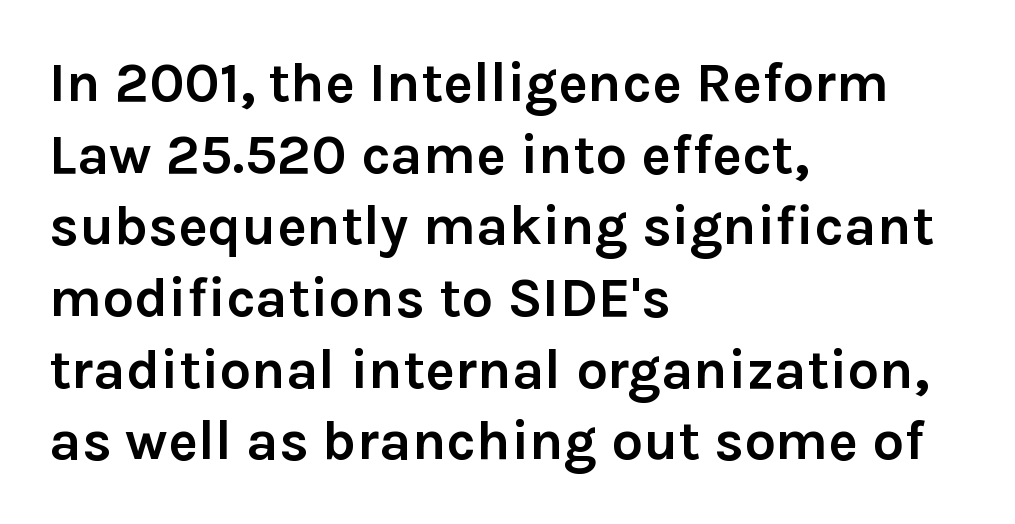
{"serif": "no", "italic": "no", "bold": "yes", "weight": "semibold", "width": "normal", "stroke_contrast": "low", "x_height": "medium", "monospaced": "no", "underline": "no", "align": "left", "line_spacing": "normal", "line_spacing_ratio": 1.28, "letter_spacing": "normal", "letter_spacing_em": 0.0, "glyph_px": 56}
